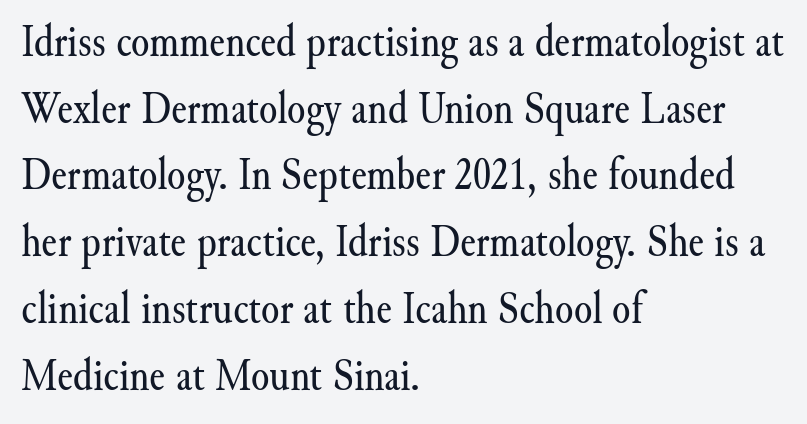
The image shows 47 px regular-weight serif type, upright; set left-aligned, normal line spacing (1.42x), normal letter spacing, not underlined; medium stroke contrast and a small x-height.
